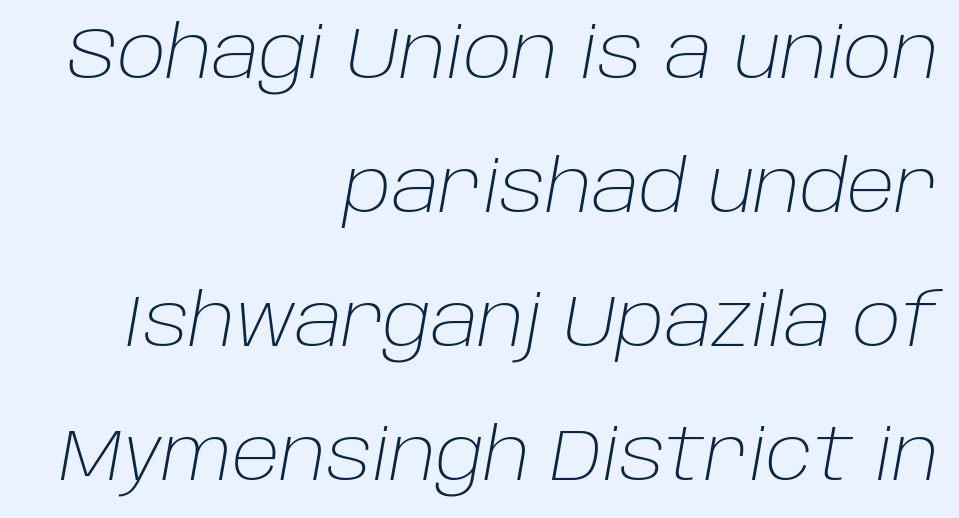
This sample is right-justified, so line beginnings fall wherever the words allow. Varying glyph widths throughout — classic text-font behaviour. Designer's note — italics engaged. Caption: standard tracking, unaltered. The strokes are not fattened; the text isn't bold.
